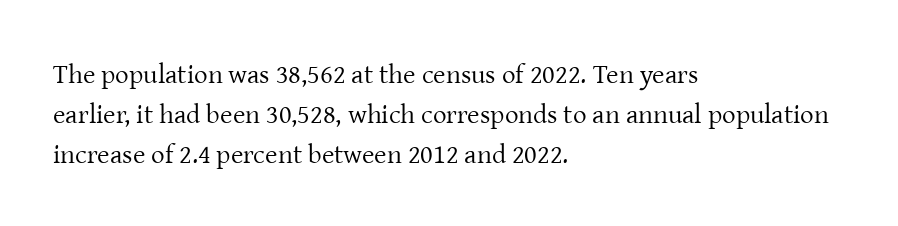
Italic: no, the glyphs are upright roman. Observe the ordinary spacing: letters are neighbours, not strangers. Line spacing here is normal. The zone under the glyphs is completely vacant. These lines stack with their left ends in a neat column.
